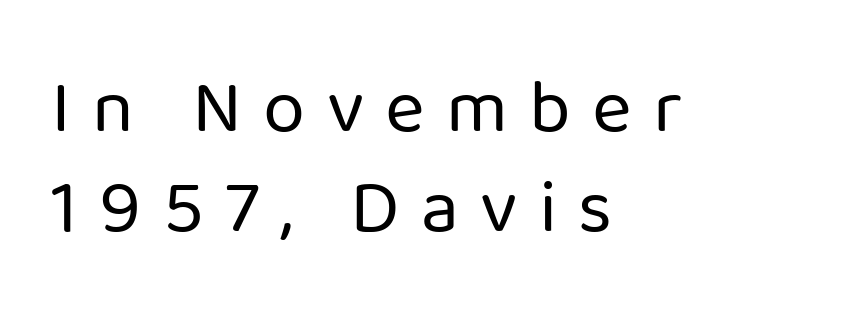
The typesetting does not lean heavy: it is not bold. Proportional: the letters do not fall into vertical columns. Look at the bottom of the vertical strokes: they stop flat, with no serifs. This sample keeps an unexceptional amount of space between lines. Teacher's note: observe the even left margin — that is flush-left alignment. The specimen omits any rule beneath the text block's lines.
